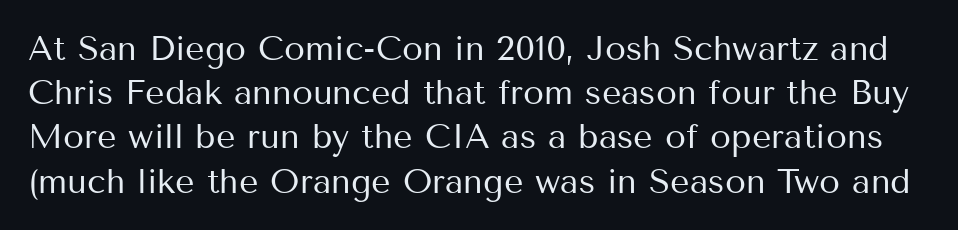
Q: Is the text bold? A: No.
Q: Is the text italic (slanted)? A: No, it is upright.
Q: Is the typeface a serif or a sans-serif typeface? A: Sans-serif.
Q: Is the text underlined? A: No.
Q: Is the spacing between letters normal or unusually wide? A: Normal.
Q: Is the spacing between lines tight, normal or loose? A: Normal.
Q: Width (condensed, normal, or wide)? A: Normal.
Q: Stroke contrast? A: Medium.
Q: x-height? A: Medium.
Q: Monospaced? A: No.
